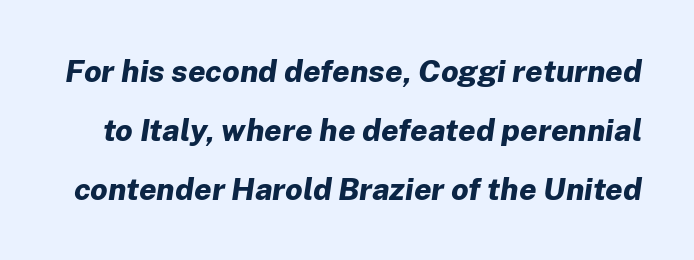
Q: Is the text bold? A: Yes.
Q: Is the text italic (slanted)? A: Yes, it leans right by about 8 degrees.
Q: Is the text underlined? A: No.
Q: Is the spacing between letters normal or unusually wide? A: Normal.
Q: Is the spacing between lines tight, normal or loose? A: Loose.
Q: Width (condensed, normal, or wide)? A: Normal.
Q: Stroke contrast? A: Low.
Q: x-height? A: Medium.
Q: Monospaced? A: No.
